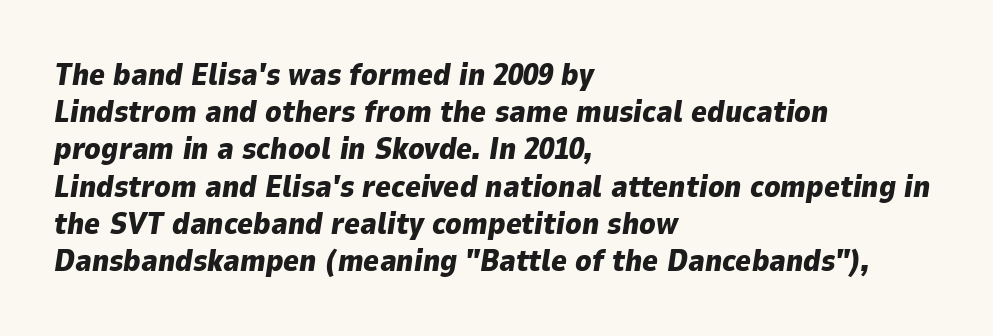
Q: Is the text bold? A: Yes.
Q: Is the text italic (slanted)? A: Yes, it leans right by about 9 degrees.
Q: Is the text underlined? A: No.
Q: How is the paragraph aligned? A: Left-aligned.
Q: Is the spacing between letters normal or unusually wide? A: Normal.
Q: Width (condensed, normal, or wide)? A: Normal.
Q: Stroke contrast? A: Low.
Q: x-height? A: Medium.
Q: Monospaced? A: No.
